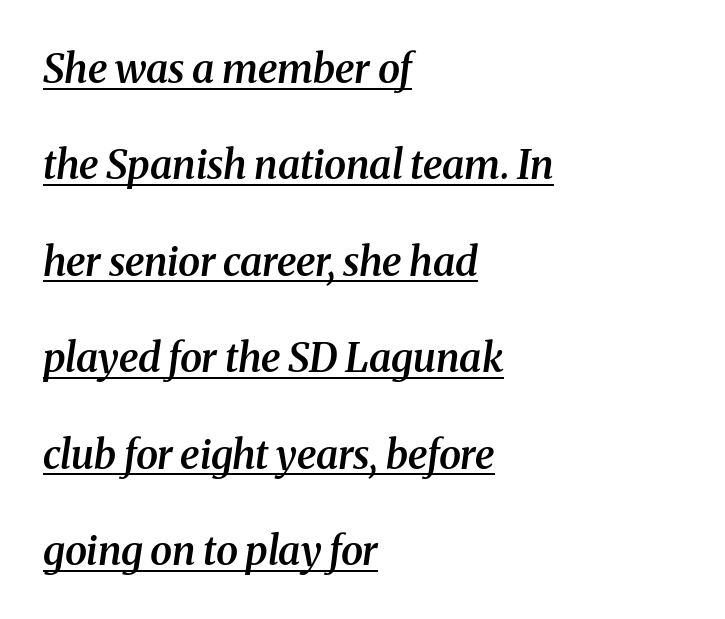
{"serif": "yes", "italic": "yes", "lean": "right", "slant_degrees": 8, "bold": "semi", "weight": "semibold", "width": "normal", "stroke_contrast": "medium", "x_height": "medium", "monospaced": "no", "underline": "yes", "align": "left", "line_spacing": "loose", "line_spacing_ratio": 2.41, "letter_spacing": "normal", "letter_spacing_em": 0.0, "glyph_px": 40}
